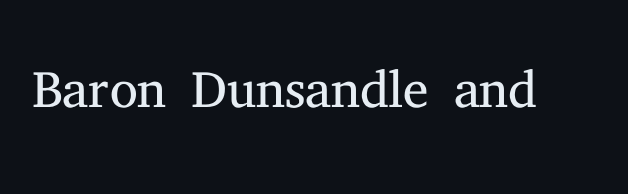
The image shows 79 px light serif type, upright; set normal letter spacing, not underlined; medium stroke contrast and a medium x-height.
